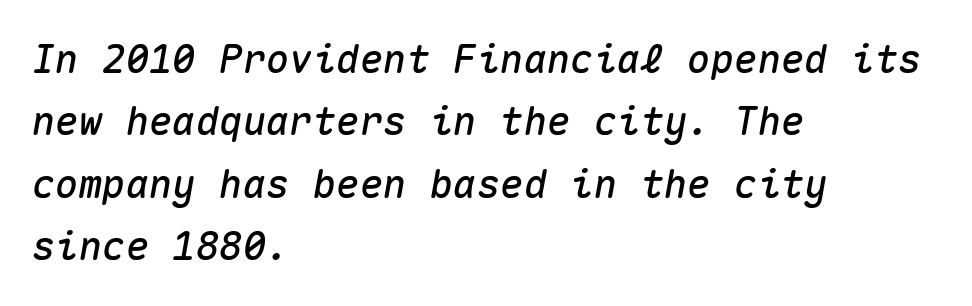
Q: Is the text italic (slanted)? A: Yes, it leans right by about 10 degrees.
Q: Is the text underlined? A: No.
Q: How is the paragraph aligned? A: Left-aligned.
Q: Is the spacing between letters normal or unusually wide? A: Normal.
Q: Is the spacing between lines tight, normal or loose? A: Normal.
Q: Width (condensed, normal, or wide)? A: Normal.
Q: Stroke contrast? A: Medium.
Q: x-height? A: Medium.
Q: Monospaced? A: Yes.
